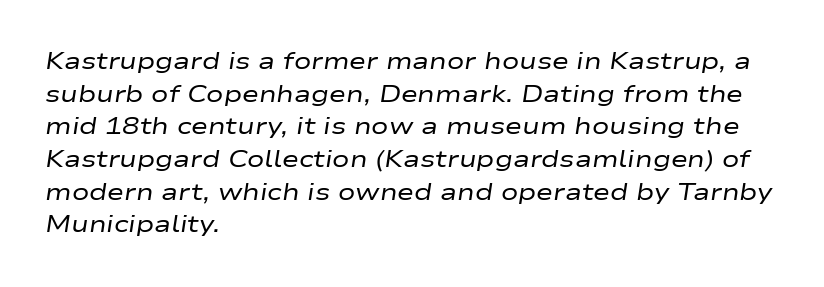
{"italic": "yes", "lean": "right", "slant_degrees": 9, "bold": "no", "underline": "no", "align": "left", "line_spacing": "normal", "line_spacing_ratio": 1.42, "letter_spacing": "normal", "letter_spacing_em": 0.0, "glyph_px": 23}
